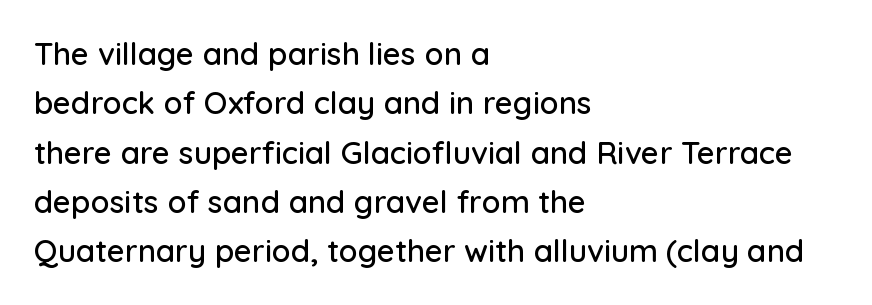
The image shows 31 px sans-serif type, upright; set left-aligned, normal line spacing (1.59x), normal letter spacing, not underlined; low stroke contrast and a medium x-height.
